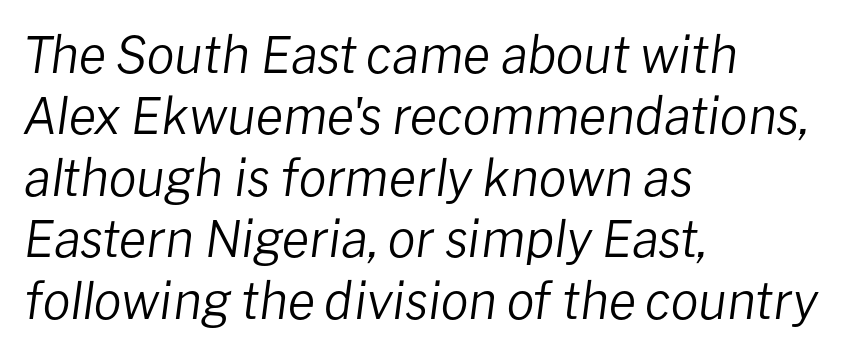
Q: Is the text bold? A: No.
Q: Is the text italic (slanted)? A: Yes, it leans right by about 8 degrees.
Q: Is the text underlined? A: No.
Q: How is the paragraph aligned? A: Left-aligned.
Q: Is the spacing between letters normal or unusually wide? A: Normal.
Q: Width (condensed, normal, or wide)? A: Normal.
Q: Stroke contrast? A: Low.
Q: x-height? A: Medium.
Q: Monospaced? A: No.
